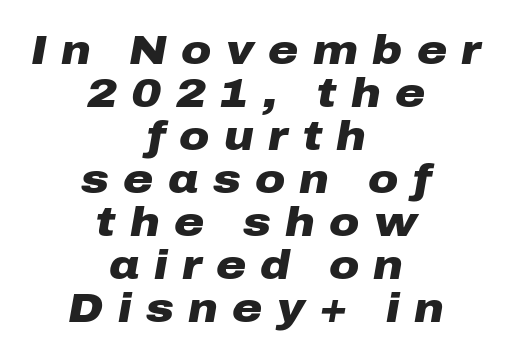
{"italic": "yes", "lean": "right", "slant_degrees": 10, "bold": "yes", "weight": "heavy", "width": "wide", "stroke_contrast": "low", "x_height": "medium", "monospaced": "no", "underline": "no", "align": "center", "line_spacing": "tight", "line_spacing_ratio": 1.05, "letter_spacing": "wide", "letter_spacing_em": 0.35, "glyph_px": 41}
